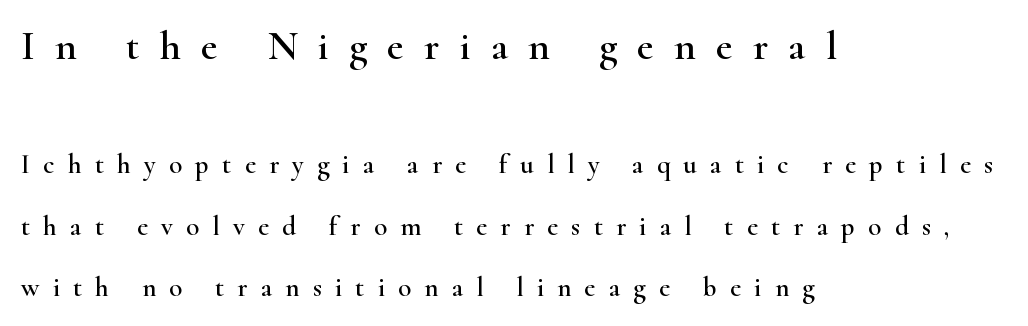
Q: Is the text italic (slanted)? A: No, it is upright.
Q: Is the typeface a serif or a sans-serif typeface? A: Serif.
Q: Is the text underlined? A: No.
Q: How is the paragraph aligned? A: Left-aligned.
Q: Is the spacing between letters normal or unusually wide? A: Unusually wide.
Q: Is the spacing between lines tight, normal or loose? A: Loose.
Q: Which block of text is set in a larger size, the first (top) or the second (bottom)? A: The first (top) one.
Q: Width (condensed, normal, or wide)? A: Wide.
Q: Stroke contrast? A: High.
Q: x-height? A: Small.
Q: Monospaced? A: No.
